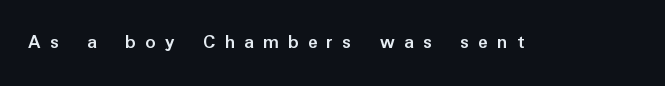
Decoration check: the copy has no underline. These words are printed bold, with thick strokes throughout. Is the letter spacing exaggerated? Yes — the characters are pushed far apart. The axis of the letterforms is exactly vertical.
